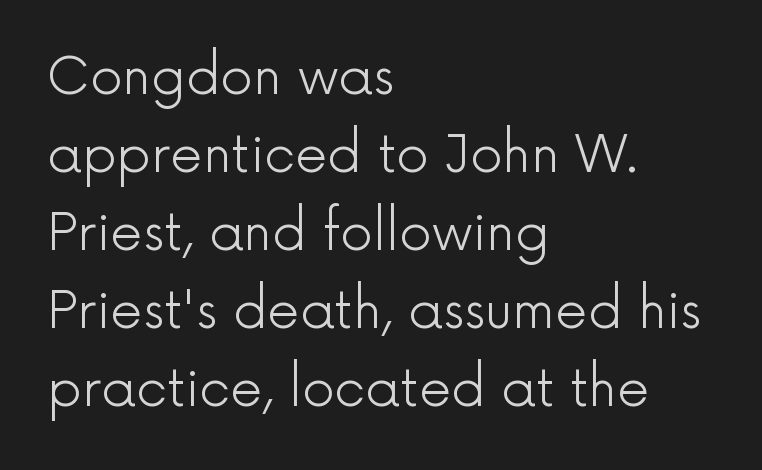
This rendering uses left alignment, leaving the right contour irregular. The letters advance in unequal steps, a hallmark of proportional type. Summary of vertical rhythm: regular, with standard interline spacing. Bare-footed words on every line.
